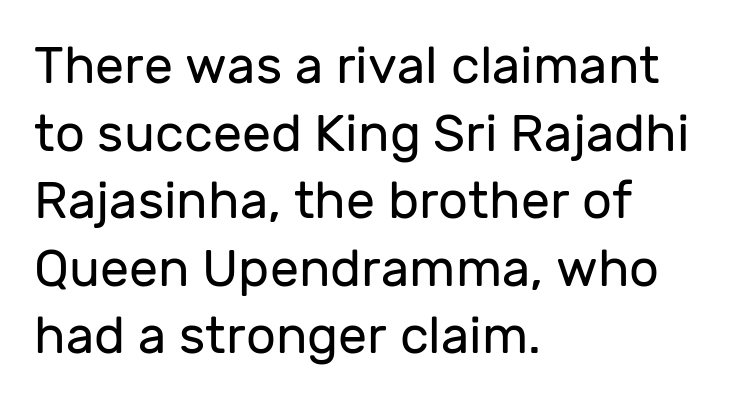
The letterforms sit shoulder to shoulder at normal distance. Stem width sits at or under what a default text font uses. Do the characters align in a grid? No, the font is proportional. Unlike italic type, these characters show no tilt at all. Leftover space on each line is placed entirely after the last word.
